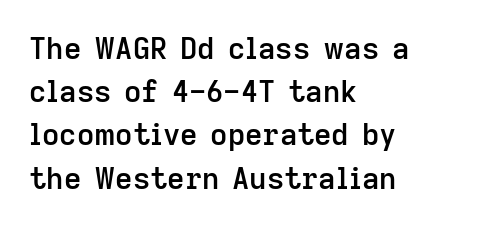
Q: Is the text bold? A: Semi-bold.
Q: Is the text italic (slanted)? A: No, it is upright.
Q: Is the typeface a serif or a sans-serif typeface? A: Sans-serif.
Q: Is the text underlined? A: No.
Q: How is the paragraph aligned? A: Left-aligned.
Q: Is the spacing between letters normal or unusually wide? A: Normal.
Q: Is the spacing between lines tight, normal or loose? A: Normal.
Q: Width (condensed, normal, or wide)? A: Normal.
Q: Stroke contrast? A: Low.
Q: x-height? A: Medium.
Q: Monospaced? A: No.
